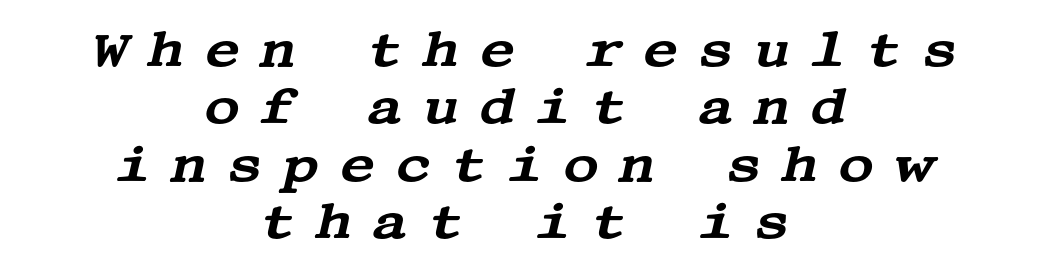
{"serif": "yes", "italic": "yes", "lean": "right", "slant_degrees": 13, "width": "wide", "stroke_contrast": "medium", "x_height": "large", "underline": "no", "align": "center", "line_spacing": "tight", "line_spacing_ratio": 1.15, "letter_spacing": "wide", "letter_spacing_em": 0.38, "glyph_px": 50}
